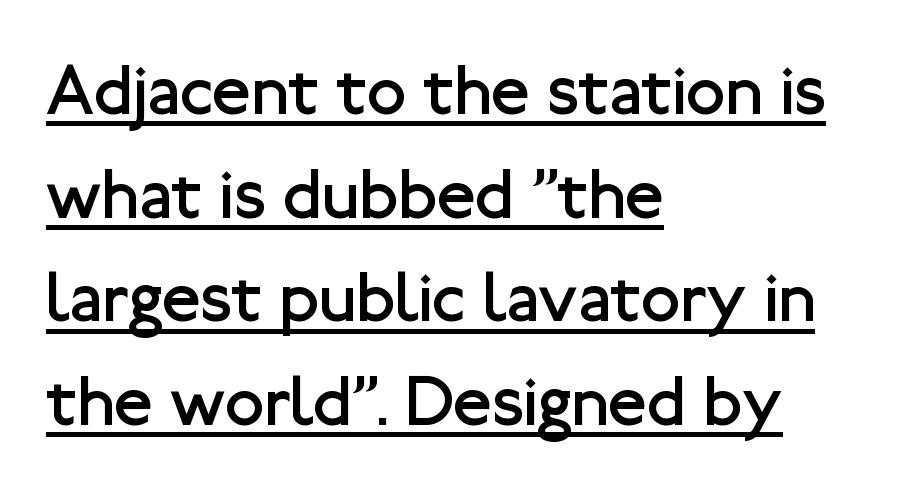
Q: Is the text bold? A: No.
Q: Is the text italic (slanted)? A: No, it is upright.
Q: Is the typeface a serif or a sans-serif typeface? A: Sans-serif.
Q: Is the text underlined? A: Yes.
Q: How is the paragraph aligned? A: Left-aligned.
Q: Is the spacing between letters normal or unusually wide? A: Normal.
Q: Is the spacing between lines tight, normal or loose? A: Normal.
Q: Width (condensed, normal, or wide)? A: Normal.
Q: Stroke contrast? A: Low.
Q: x-height? A: Medium.
Q: Monospaced? A: No.
